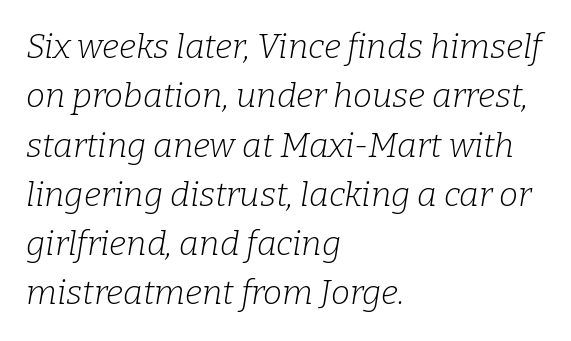
{"serif": "yes", "italic": "yes", "lean": "right", "slant_degrees": 9, "bold": "no", "weight": "light", "width": "normal", "stroke_contrast": "low", "x_height": "medium", "monospaced": "no", "underline": "no", "align": "left", "line_spacing": "normal", "line_spacing_ratio": 1.45, "letter_spacing": "normal", "letter_spacing_em": 0.0, "glyph_px": 34}
